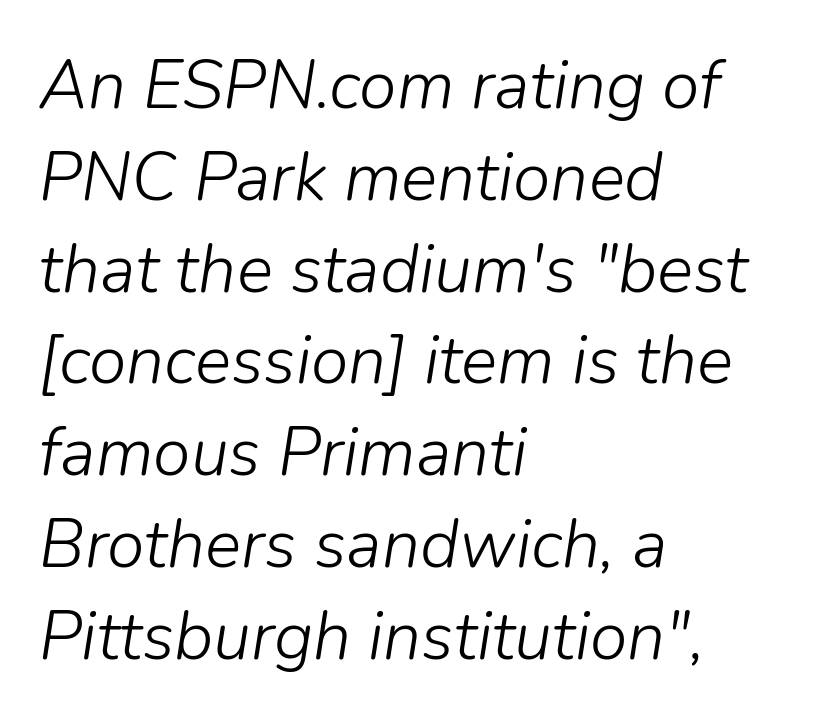
The image shows 68 px light type, italic (leaning right); set left-aligned, normal line spacing (1.35x), normal letter spacing, not underlined; low stroke contrast and a medium x-height.
